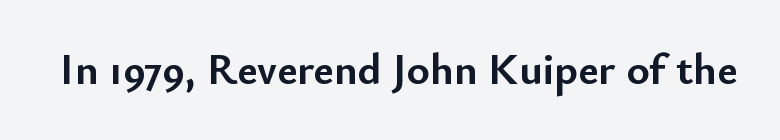
{"serif": "no", "italic": "no", "bold": "yes", "weight": "semibold", "width": "normal", "stroke_contrast": "low", "x_height": "small", "monospaced": "no", "underline": "no", "letter_spacing": "normal", "letter_spacing_em": 0.0, "glyph_px": 44}
